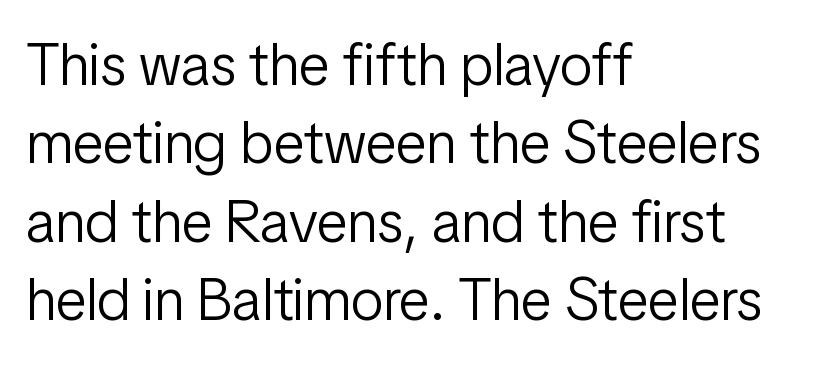
{"serif": "no", "italic": "no", "bold": "no", "weight": "light", "width": "condensed", "stroke_contrast": "low", "x_height": "medium", "monospaced": "no", "underline": "no", "align": "left", "line_spacing": "normal", "line_spacing_ratio": 1.33, "letter_spacing": "normal", "letter_spacing_em": 0.0, "glyph_px": 59}
